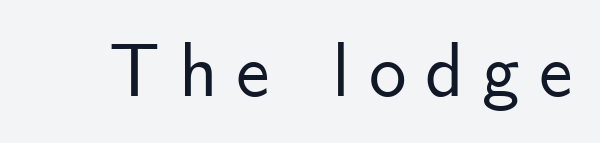
{"serif": "no", "italic": "no", "width": "normal", "stroke_contrast": "low", "x_height": "small", "monospaced": "no", "underline": "no", "letter_spacing": "wide", "letter_spacing_em": 0.25, "glyph_px": 75}
